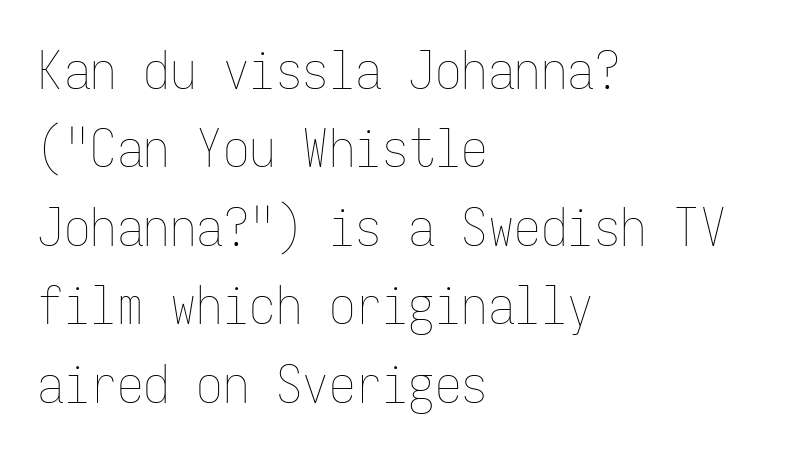
The image shows 53 px thin, condensed type, upright, monospaced; set left-aligned, normal line spacing (1.48x), normal letter spacing, not underlined; low stroke contrast and a medium x-height.
